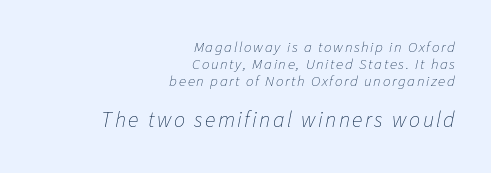
{"italic": "yes", "lean": "right", "slant_degrees": 11, "bold": "no", "underline": "no", "align": "right", "line_spacing": "tight", "line_spacing_ratio": 1.13, "larger_block": "second", "size_ratio": 1.47, "glyph_px": 22}
